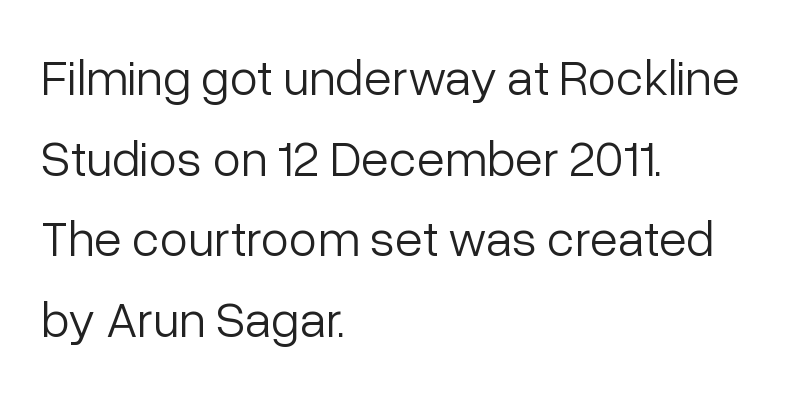
A normal amount of white space separates one row of letters from the next. The strip under each line holds only bare page. What kind of face is this? One without serifs — a sans. Unbolded letterforms with no extra heft.
